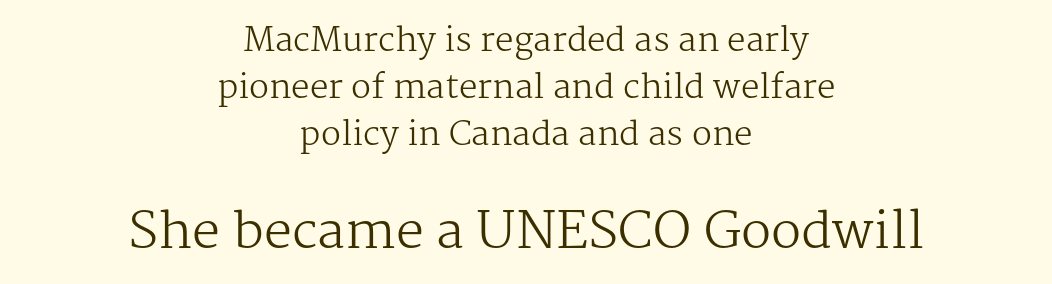
Q: Is the text bold? A: No.
Q: Is the text italic (slanted)? A: No, it is upright.
Q: Is the typeface a serif or a sans-serif typeface? A: Serif.
Q: Is the text underlined? A: No.
Q: How is the paragraph aligned? A: Centered.
Q: Is the spacing between letters normal or unusually wide? A: Normal.
Q: Is the spacing between lines tight, normal or loose? A: Normal.
Q: Which block of text is set in a larger size, the first (top) or the second (bottom)? A: The second (bottom) one.
Q: Width (condensed, normal, or wide)? A: Normal.
Q: Stroke contrast? A: Medium.
Q: x-height? A: Medium.
Q: Monospaced? A: No.
